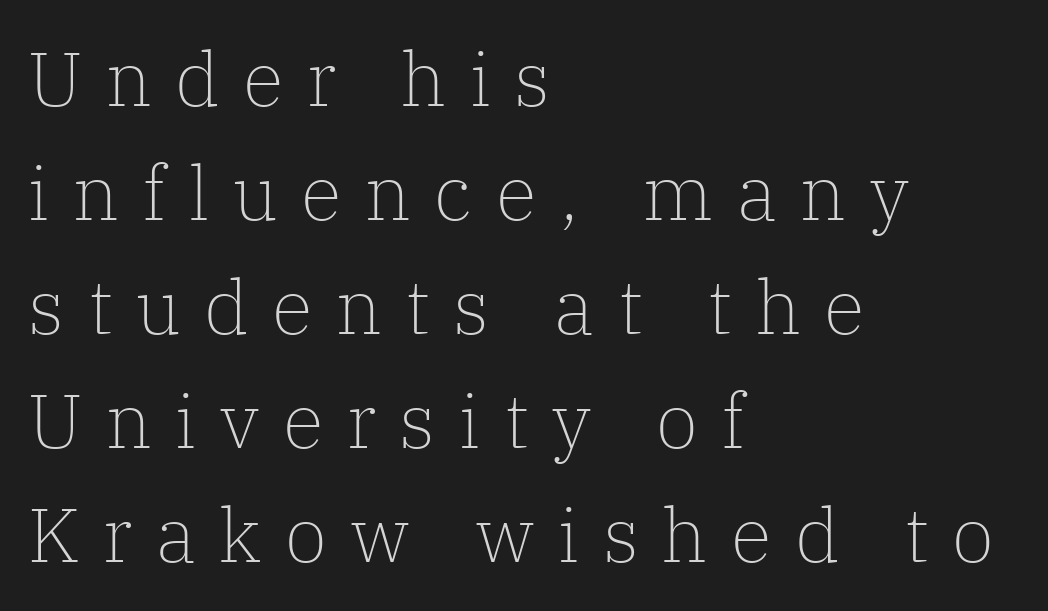
Q: Is the text bold? A: No.
Q: Is the text italic (slanted)? A: No, it is upright.
Q: Is the typeface a serif or a sans-serif typeface? A: Serif.
Q: Is the text underlined? A: No.
Q: How is the paragraph aligned? A: Left-aligned.
Q: Is the spacing between letters normal or unusually wide? A: Unusually wide.
Q: Is the spacing between lines tight, normal or loose? A: Normal.
Q: Width (condensed, normal, or wide)? A: Normal.
Q: Stroke contrast? A: Low.
Q: x-height? A: Medium.
Q: Monospaced? A: No.
